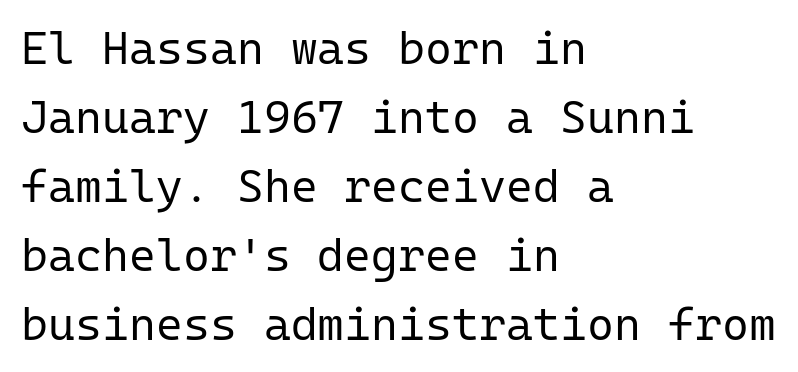
The strokes carry an ordinary text weight at most. Compared with typical body copy, the letter spacing here is the same. The ragged edge is on the right, which tells us the setting is flush left. Observe the absence of serifs on each vertical stroke in this sample. Regular leading. Each letter, wide or thin by design, is forced into the same width here.
